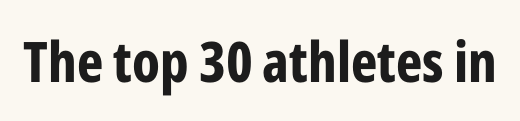
Q: Is the text bold? A: Yes.
Q: Is the text italic (slanted)? A: No, it is upright.
Q: Is the typeface a serif or a sans-serif typeface? A: Sans-serif.
Q: Is the text underlined? A: No.
Q: Is the spacing between letters normal or unusually wide? A: Normal.
Q: Width (condensed, normal, or wide)? A: Condensed.
Q: Stroke contrast? A: Low.
Q: x-height? A: Medium.
Q: Monospaced? A: No.
